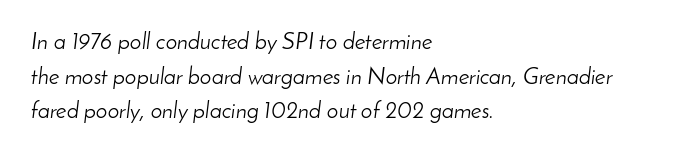
{"italic": "yes", "lean": "right", "slant_degrees": 8, "bold": "no", "underline": "no", "align": "left", "line_spacing": "normal", "line_spacing_ratio": 1.51, "letter_spacing": "normal", "letter_spacing_em": 0.0, "glyph_px": 23}
